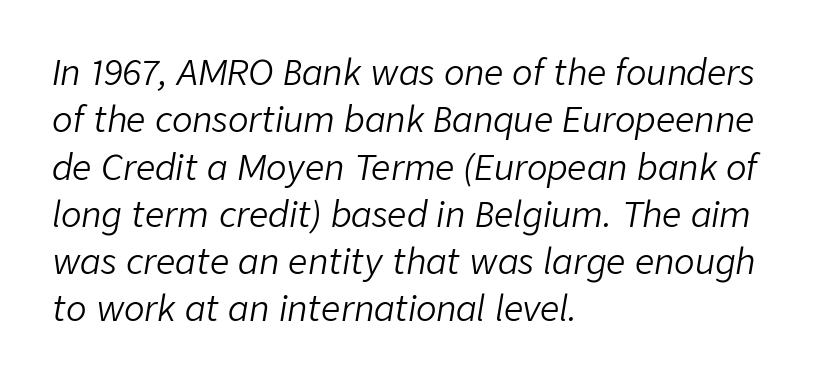
The whole block is typeset with a tilt. The passage is arranged the way most books set body copy — flush left. The face used here is rendered with its standard letterfit. This reads as an unemphasized weight, regular at the heaviest. These lines sit exactly where default settings would place them. The gap between lines stays unmarked.
